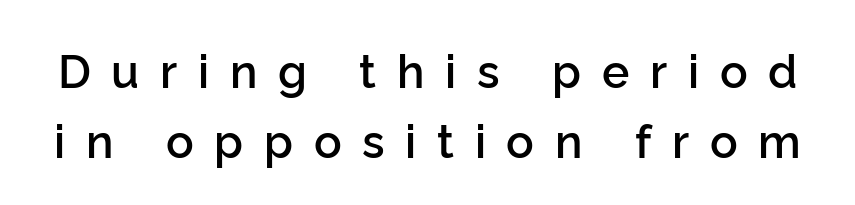
The image shows 46 px semibold sans-serif type, upright; set normal line spacing (1.52x), unusually wide letter spacing (+0.45 em), not underlined; low stroke contrast and a medium x-height.
